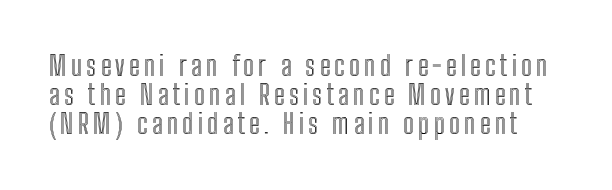
The image shows 27 px text type, upright; set tight line spacing (1.08x), not underlined.
